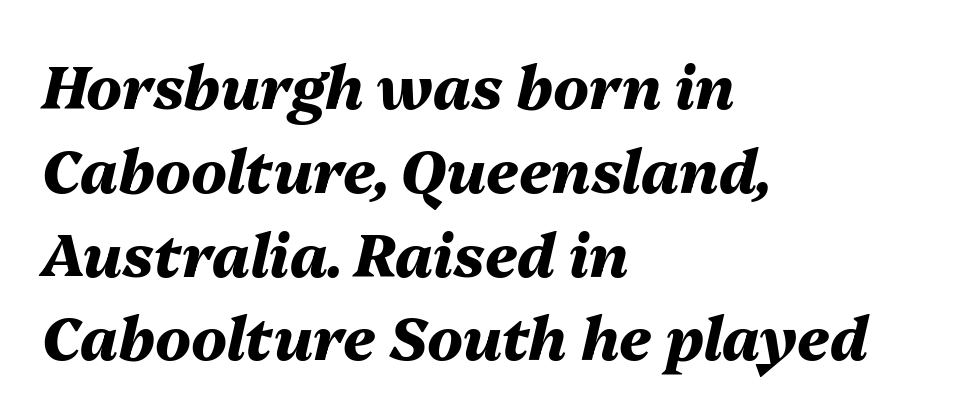
The image shows 59 px heavy type, italic (leaning right); set left-aligned, normal line spacing (1.42x), normal letter spacing, not underlined; medium stroke contrast and a medium x-height.
